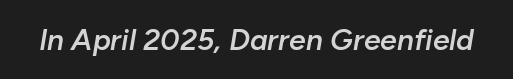
Character widths vary here, with narrow letters taking less room than wide ones. The axis of the letterforms is tilted away from vertical. Check under the words: just untouched page. Caption: semibold face, moderately heavy strokes. Does extra space separate the letters? No, they use regular spacing.
